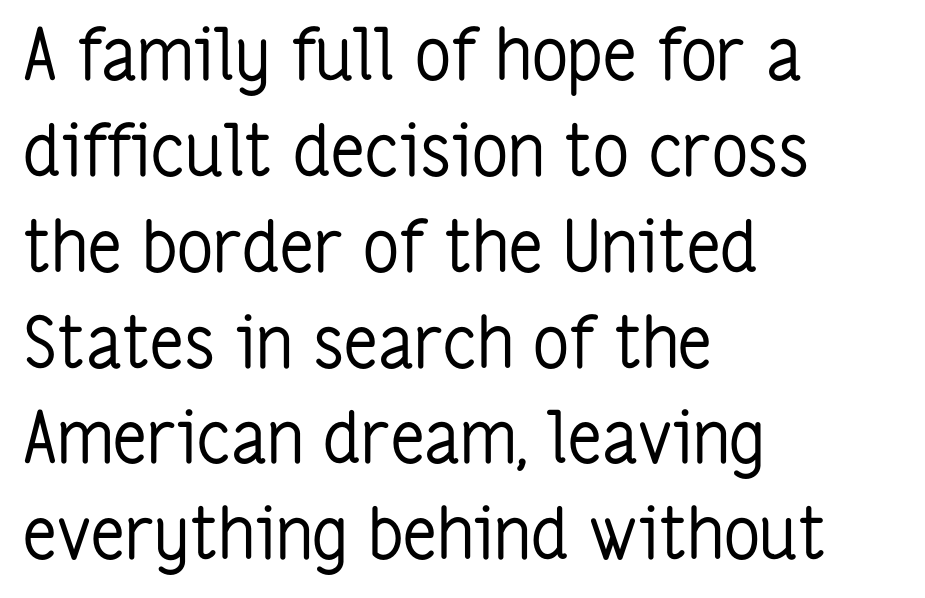
The image shows 71 px regular-weight, condensed sans-serif type, upright; set left-aligned, normal line spacing (1.35x), normal letter spacing, not underlined; low stroke contrast and a medium x-height.
